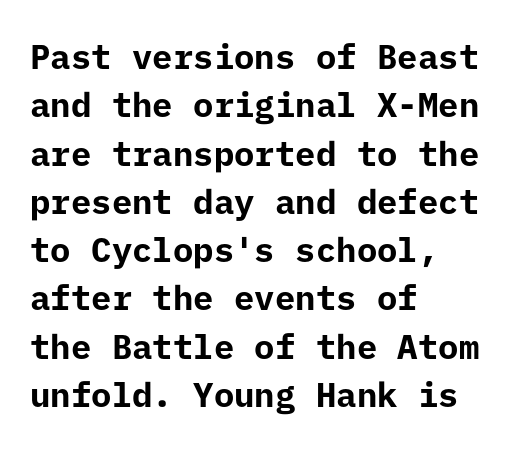
The image shows 34 px bold sans-serif type, upright; set left-aligned, normal line spacing (1.42x), normal letter spacing, not underlined; low stroke contrast and a medium x-height.
